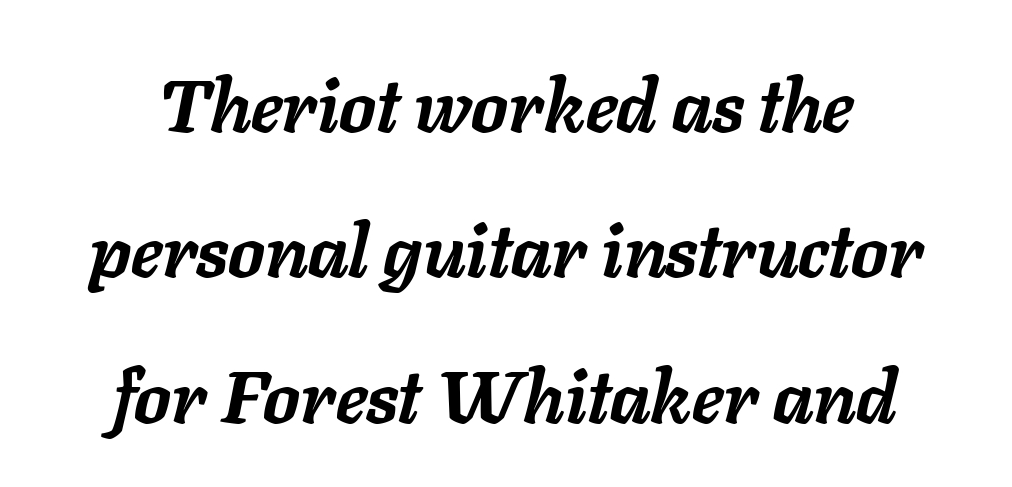
The image shows 73 px semibold type, italic (leaning right); set centered, loose line spacing (1.99x), normal letter spacing, not underlined; low stroke contrast and a medium x-height.
